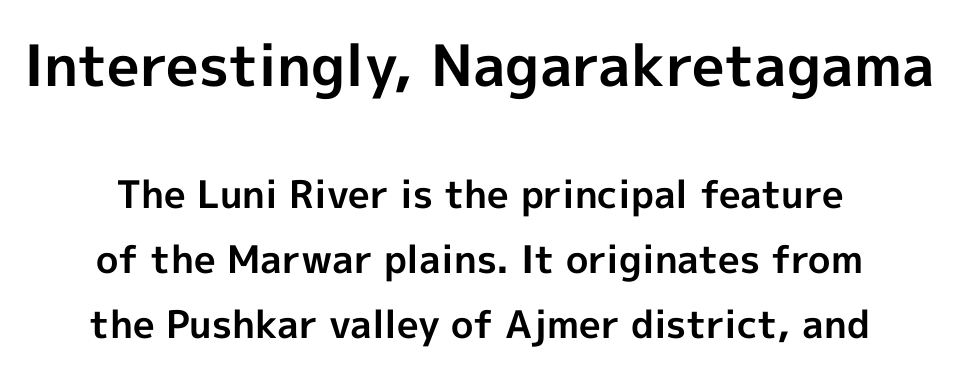
The image shows 57 px bold sans-serif type, upright; set centered, line spacing 1.71x, normal letter spacing, not underlined; the first (top) block is 1.5x larger; a medium x-height.
